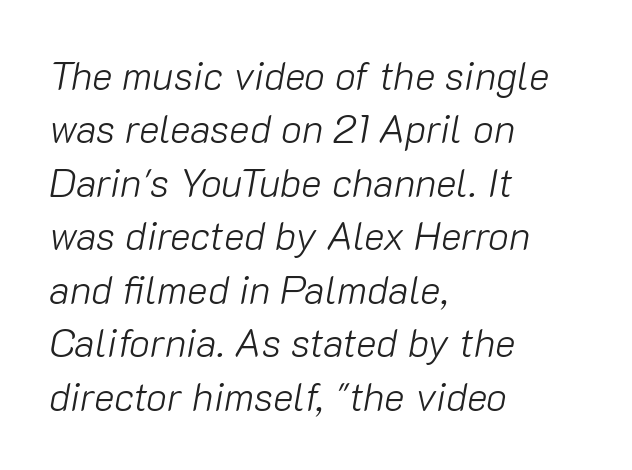
Quick note: underline off. Think of a printed novel: that variable character pitch is what you see here. The lines sit at an ordinary, default distance from one another. A typesetter would mark this as italic.
